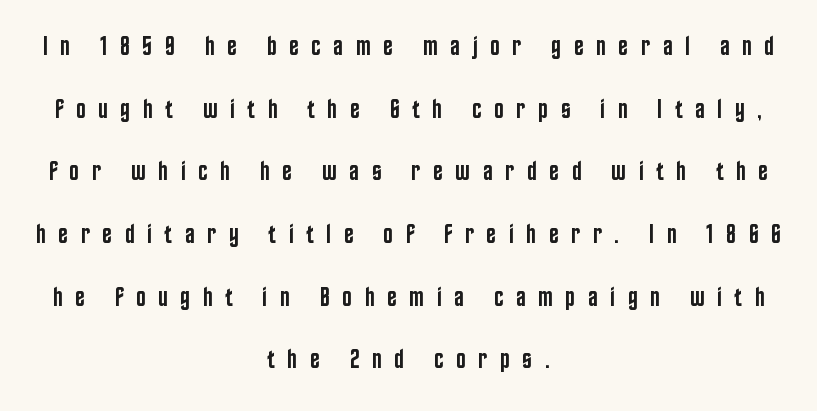
Q: Is the text bold? A: Semi-bold.
Q: Is the text italic (slanted)? A: No, it is upright.
Q: Is the text underlined? A: No.
Q: How is the paragraph aligned? A: Centered.
Q: Is the spacing between letters normal or unusually wide? A: Unusually wide.
Q: Is the spacing between lines tight, normal or loose? A: Loose.
